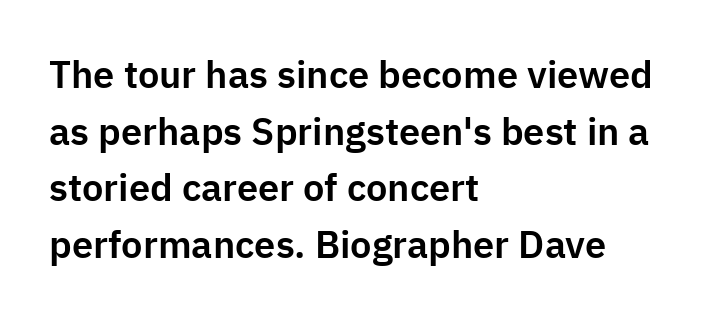
Q: Is the text italic (slanted)? A: No, it is upright.
Q: Is the typeface a serif or a sans-serif typeface? A: Sans-serif.
Q: Is the text underlined? A: No.
Q: How is the paragraph aligned? A: Left-aligned.
Q: Is the spacing between letters normal or unusually wide? A: Normal.
Q: Is the spacing between lines tight, normal or loose? A: Normal.
Q: Width (condensed, normal, or wide)? A: Normal.
Q: Stroke contrast? A: Low.
Q: x-height? A: Medium.
Q: Monospaced? A: No.
